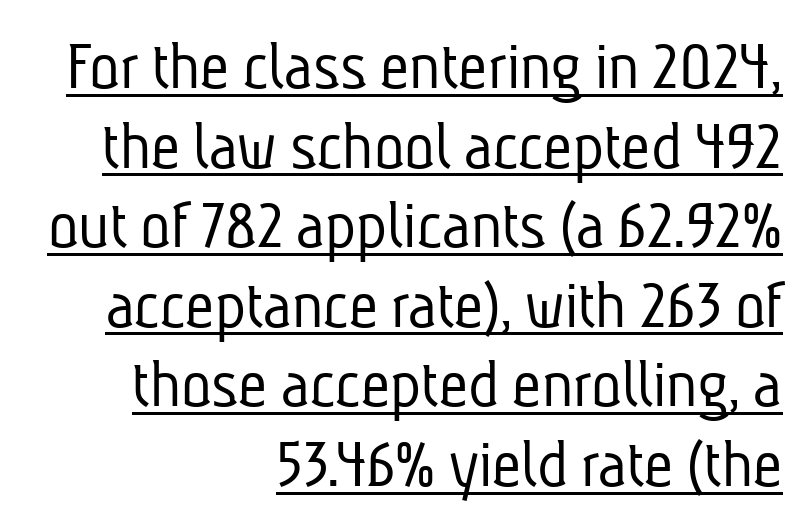
Q: Is the text bold? A: No.
Q: Is the typeface a serif or a sans-serif typeface? A: Sans-serif.
Q: Is the text underlined? A: Yes.
Q: How is the paragraph aligned? A: Right-aligned.
Q: Is the spacing between letters normal or unusually wide? A: Normal.
Q: Is the spacing between lines tight, normal or loose? A: Tight.
Q: Width (condensed, normal, or wide)? A: Condensed.
Q: Stroke contrast? A: Low.
Q: x-height? A: Medium.
Q: Monospaced? A: No.
